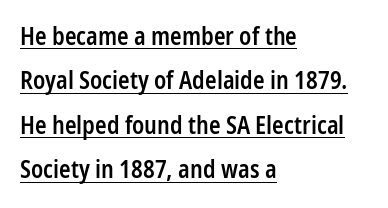
{"italic": "no", "bold": "semi", "underline": "yes", "align": "left", "line_spacing_ratio": 1.85, "letter_spacing": "normal", "letter_spacing_em": 0.0, "glyph_px": 24}
